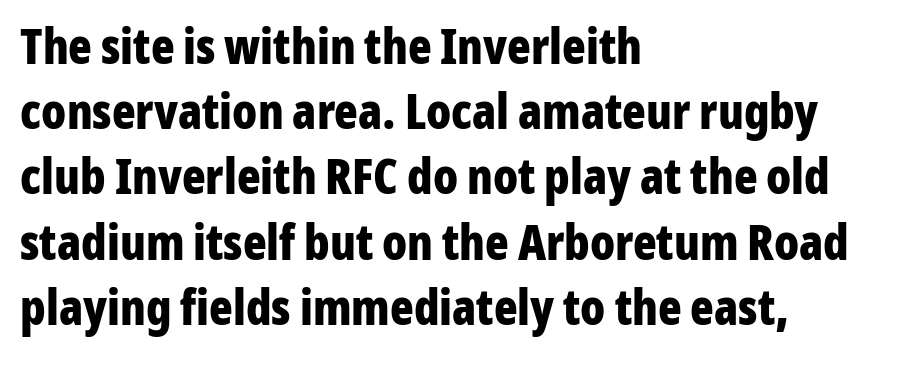
The image shows 49 px bold, condensed sans-serif type, upright; set left-aligned, normal line spacing (1.33x), normal letter spacing, not underlined; low stroke contrast and a medium x-height.
